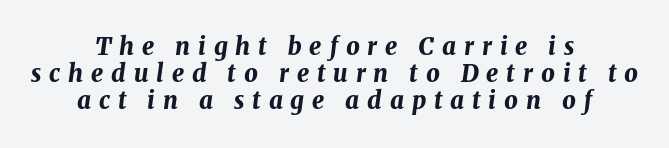
{"italic": "yes", "lean": "right", "slant_degrees": 8, "bold": "yes", "underline": "no", "align": "center", "line_spacing": "tight", "line_spacing_ratio": 1.13, "letter_spacing": "wide", "letter_spacing_em": 0.33, "glyph_px": 24}
